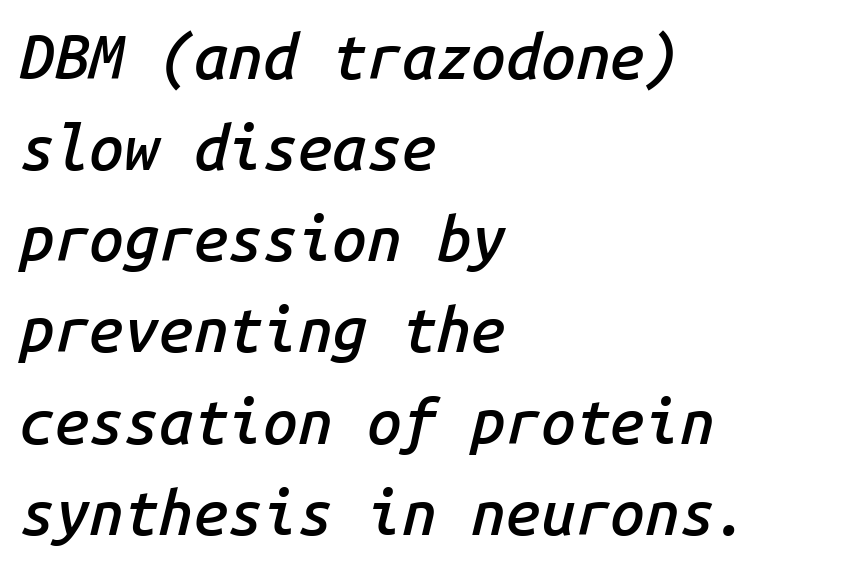
The image shows 62 px semibold type, italic (leaning right), monospaced; set left-aligned, normal line spacing (1.47x), normal letter spacing, not underlined; low stroke contrast and a medium x-height.
